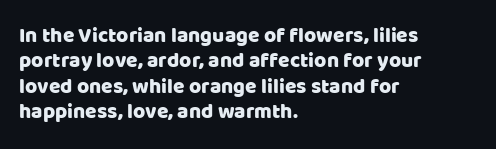
{"italic": "no", "underline": "no", "align": "left", "line_spacing_ratio": 1.21, "letter_spacing": "normal", "letter_spacing_em": 0.0, "glyph_px": 21}
